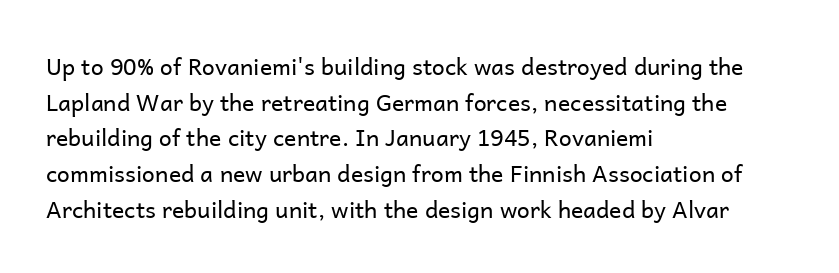
{"italic": "no", "bold": "no", "underline": "no", "align": "left", "line_spacing": "normal", "line_spacing_ratio": 1.55, "letter_spacing": "normal", "letter_spacing_em": 0.0, "glyph_px": 23}
